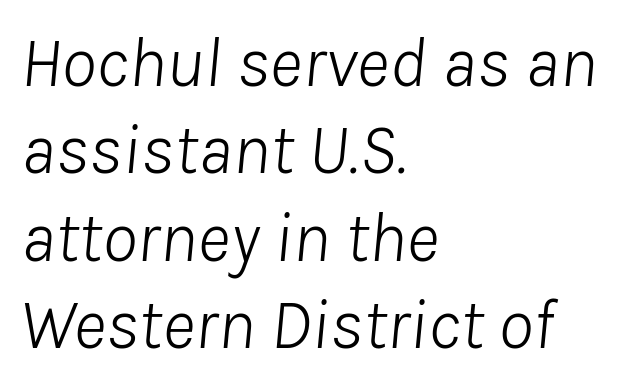
The image shows 71 px light type, italic (leaning right); set left-aligned, line spacing 1.23x, normal letter spacing, not underlined; low stroke contrast and a medium x-height.
